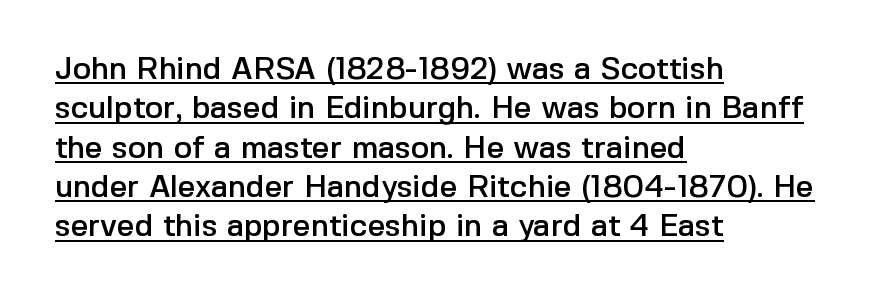
{"serif": "no", "italic": "no", "width": "normal", "x_height": "medium", "monospaced": "no", "underline": "yes", "align": "left", "line_spacing": "normal", "line_spacing_ratio": 1.27, "letter_spacing": "normal", "letter_spacing_em": 0.0, "glyph_px": 31}
